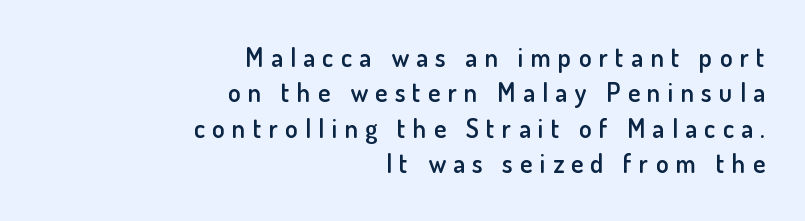
{"italic": "no", "bold": "semi", "underline": "no", "align": "right", "line_spacing": "normal", "line_spacing_ratio": 1.36, "letter_spacing": "wide", "letter_spacing_em": 0.28, "glyph_px": 26}
